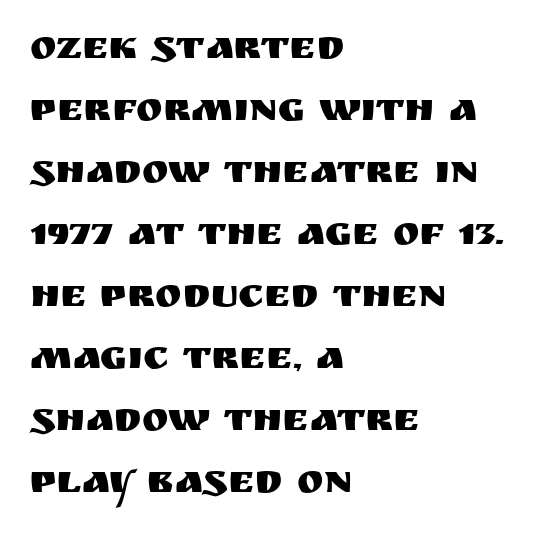
The image shows 40 px sans-serif type, upright; set left-aligned, normal line spacing (1.55x), normal letter spacing, not underlined; medium stroke contrast and a large x-height.
